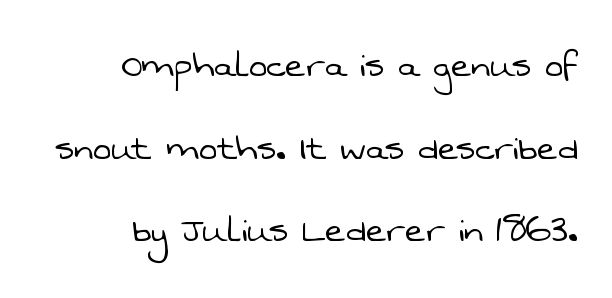
Q: Is the text bold? A: No.
Q: Is the typeface a serif or a sans-serif typeface? A: Sans-serif.
Q: Is the text underlined? A: No.
Q: How is the paragraph aligned? A: Right-aligned.
Q: Is the spacing between letters normal or unusually wide? A: Normal.
Q: Is the spacing between lines tight, normal or loose? A: Loose.
Q: Width (condensed, normal, or wide)? A: Normal.
Q: Stroke contrast? A: Low.
Q: x-height? A: Medium.
Q: Monospaced? A: No.
